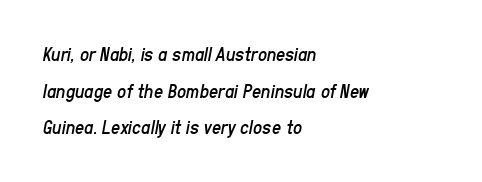
The image shows 20 px text type, italic (leaning right); set left-aligned, line spacing 1.83x, normal letter spacing, not underlined.
